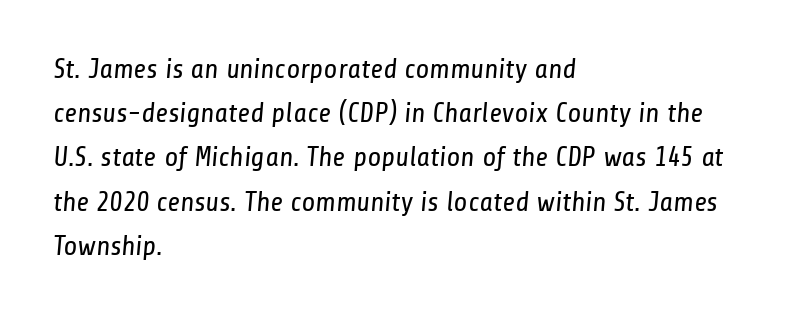
The image shows 28 px regular-weight, condensed sans-serif type; set left-aligned, normal line spacing (1.58x), normal letter spacing, not underlined; low stroke contrast and a medium x-height.
